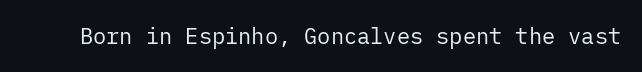
{"italic": "no", "bold": "no", "underline": "no", "letter_spacing": "normal", "letter_spacing_em": 0.0, "glyph_px": 22}
